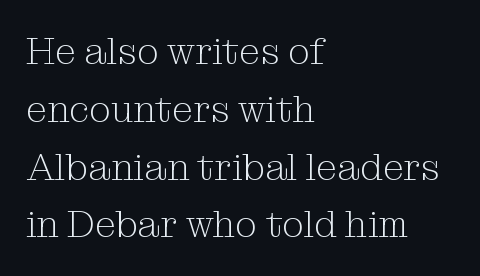
No extra tracking has been applied to these lines. This rendering employs a face with finishing strokes, i.e., a serif. One glance says typical: line gaps are just what's usual. Is this a fixed-width face? No — the glyphs have proportional, varying widths. Italic? Not at all — the glyphs are vertical.
